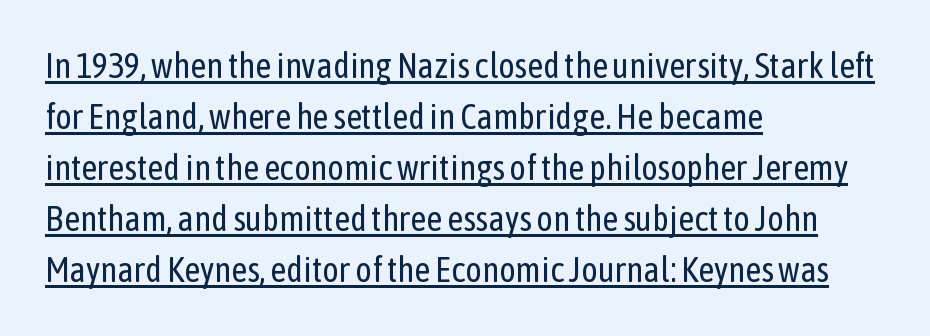
Summary of vertical rhythm: regular, with standard interline spacing. Is the type heavy? It reads as light-to-regular instead. Looks like regular typesetting: each glyph gets only the width it needs. No feet cap the strokes, marking this as sans-serif type.
